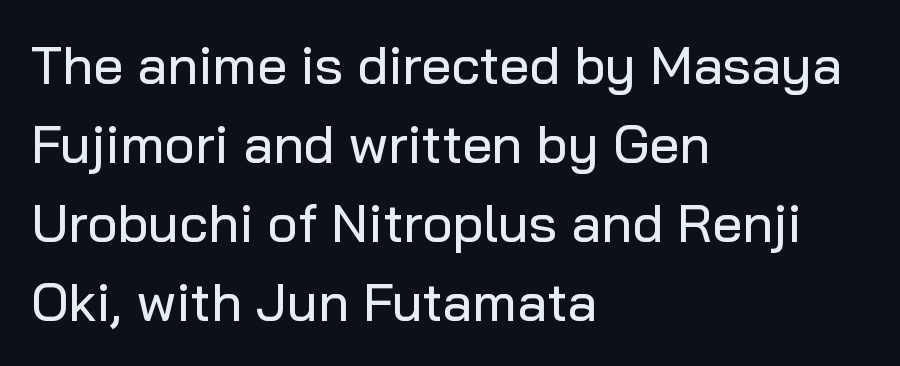
Type style note: lacks serifs. No extra tracking has been applied to these lines. Spacing verdict: proportional, widths tailored to each character. This sample keeps an unexceptional amount of space between lines. Just letters on the line, the space beneath them empty. A student would call this left alignment; a typographer would say flush left, rag right.
